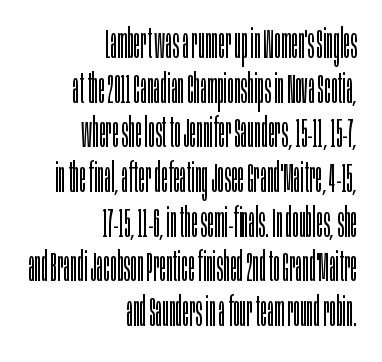
{"serif": "no", "italic": "no", "bold": "no", "weight": "light", "width": "condensed", "stroke_contrast": "low", "x_height": "large", "monospaced": "no", "underline": "no", "align": "right", "line_spacing": "tight", "line_spacing_ratio": 1.09, "letter_spacing": "normal", "letter_spacing_em": 0.0, "glyph_px": 41}
